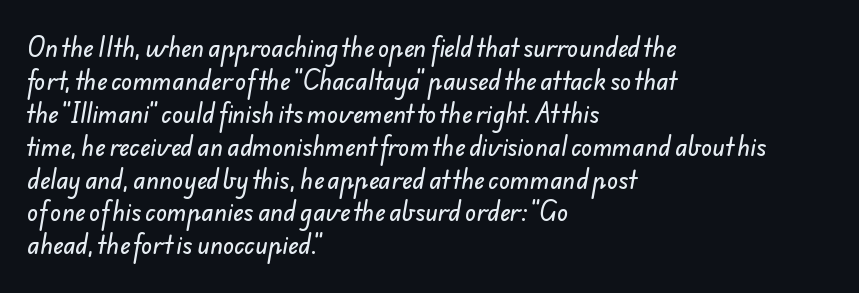
The image shows 23 px text type; set left-aligned, normal line spacing (1.43x), normal letter spacing, not underlined.
